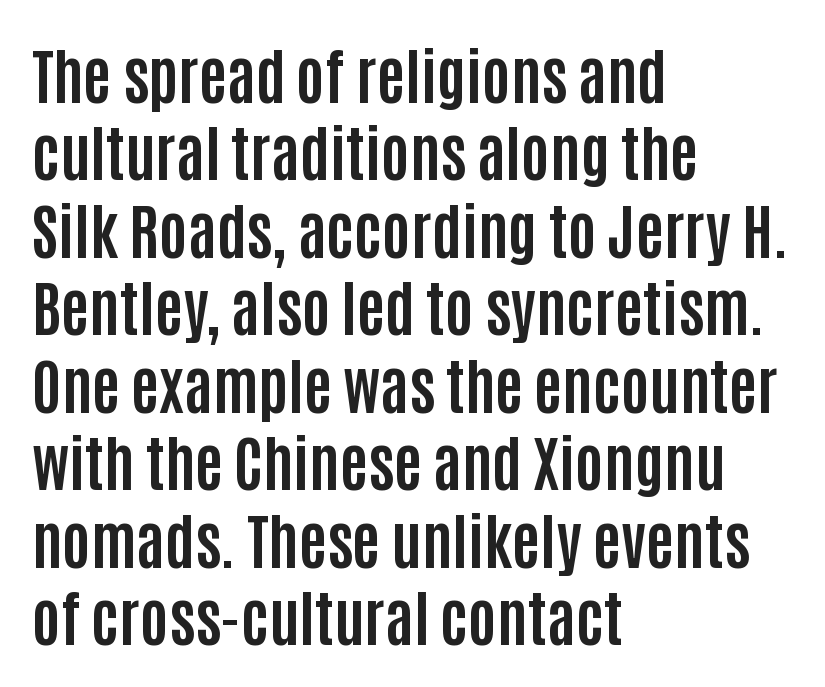
The image shows 61 px bold, condensed sans-serif type, upright; set left-aligned, normal line spacing (1.27x), normal letter spacing, not underlined; low stroke contrast and a large x-height.
